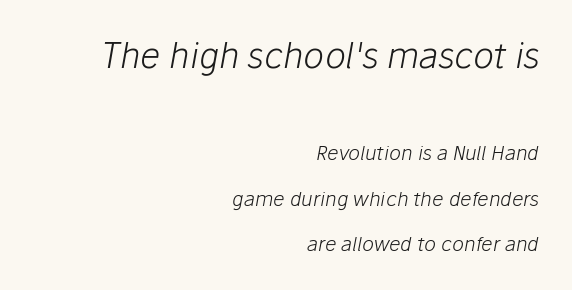
Q: Is the text bold? A: No.
Q: Is the text italic (slanted)? A: Yes, it leans right by about 10 degrees.
Q: Is the text underlined? A: No.
Q: How is the paragraph aligned? A: Right-aligned.
Q: Is the spacing between letters normal or unusually wide? A: Normal.
Q: Is the spacing between lines tight, normal or loose? A: Loose.
Q: Which block of text is set in a larger size, the first (top) or the second (bottom)? A: The first (top) one.
Q: Width (condensed, normal, or wide)? A: Normal.
Q: Stroke contrast? A: Low.
Q: x-height? A: Medium.
Q: Monospaced? A: No.
